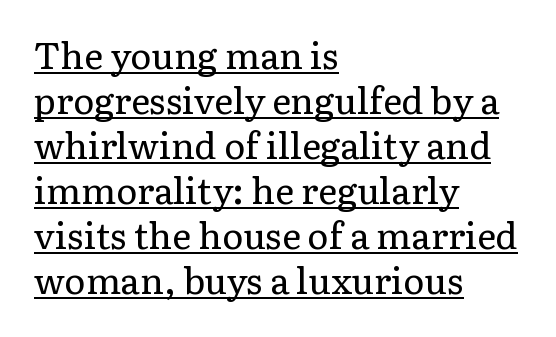
{"serif": "yes", "italic": "no", "bold": "no", "weight": "regular", "width": "normal", "stroke_contrast": "low", "x_height": "medium", "monospaced": "no", "underline": "yes", "align": "left", "line_spacing": "normal", "line_spacing_ratio": 1.25, "letter_spacing": "normal", "letter_spacing_em": 0.0, "glyph_px": 36}
